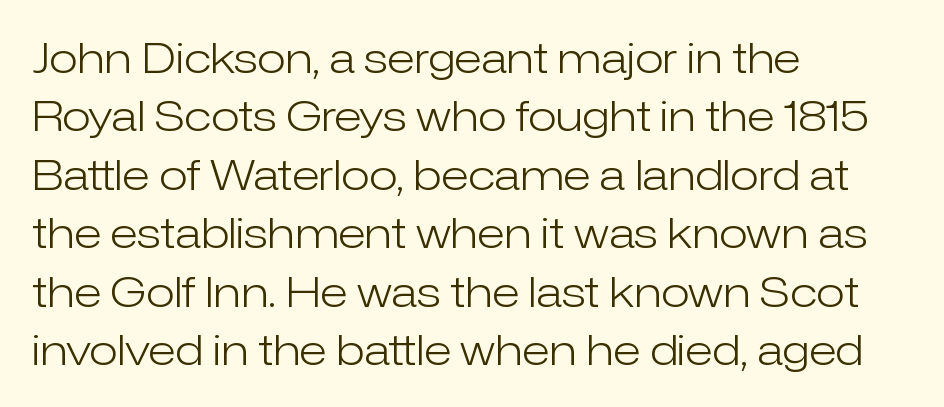
The image shows 42 px light sans-serif type, upright; set left-aligned, normal line spacing (1.39x), normal letter spacing, not underlined; low stroke contrast and a medium x-height.
